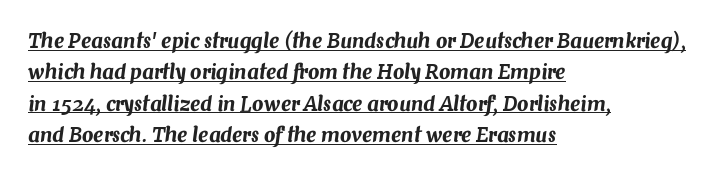
The rendering keeps characters at their native spacing. Like a heading marked for emphasis, these lines bear an underscore. The typography opts for an oblique posture over an upright one. Vertical spacing — default. The passage is arranged the way most books set body copy — flush left.
